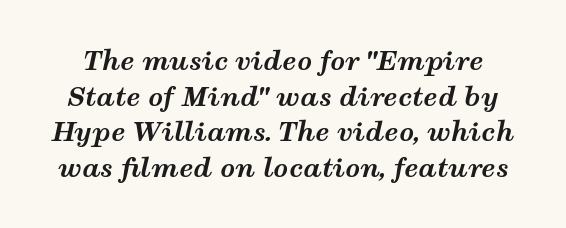
Q: Is the text bold? A: Yes.
Q: Is the text italic (slanted)? A: Yes, it leans right by about 12 degrees.
Q: Is the text underlined? A: No.
Q: Is the spacing between letters normal or unusually wide? A: Normal.
Q: Is the spacing between lines tight, normal or loose? A: Normal.
